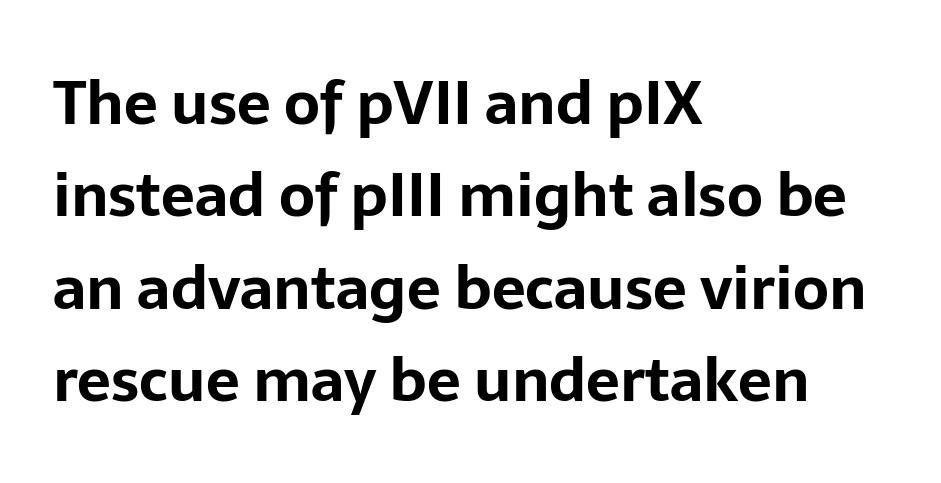
{"serif": "no", "italic": "no", "bold": "yes", "weight": "bold", "width": "normal", "stroke_contrast": "low", "x_height": "medium", "monospaced": "no", "underline": "no", "align": "left", "line_spacing": "normal", "line_spacing_ratio": 1.54, "letter_spacing": "normal", "letter_spacing_em": 0.0, "glyph_px": 60}
